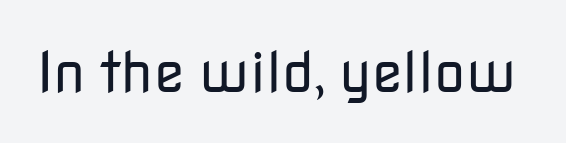
The image shows 56 px regular-weight sans-serif type, upright; set normal letter spacing, not underlined; low stroke contrast and a medium x-height.
